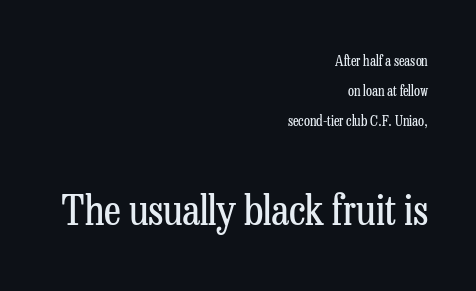
{"serif": "yes", "italic": "no", "bold": "no", "weight": "regular", "width": "condensed", "stroke_contrast": "low", "x_height": "medium", "monospaced": "no", "underline": "no", "align": "right", "line_spacing": "loose", "line_spacing_ratio": 2.15, "letter_spacing": "normal", "letter_spacing_em": 0.0, "larger_block": "second", "size_ratio": 3.0, "glyph_px": 42}
